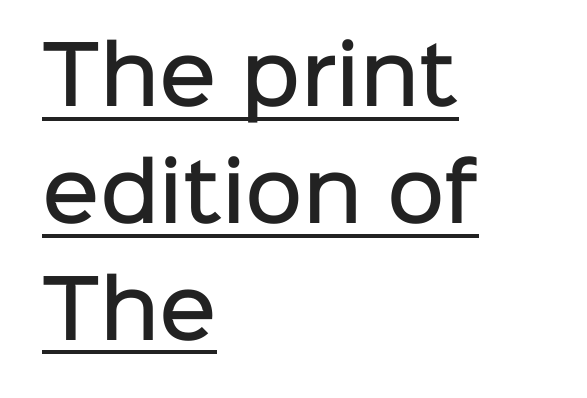
The image shows 79 px semibold sans-serif type, upright; set left-aligned, normal line spacing (1.48x), normal letter spacing, underlined; low stroke contrast and a medium x-height.
